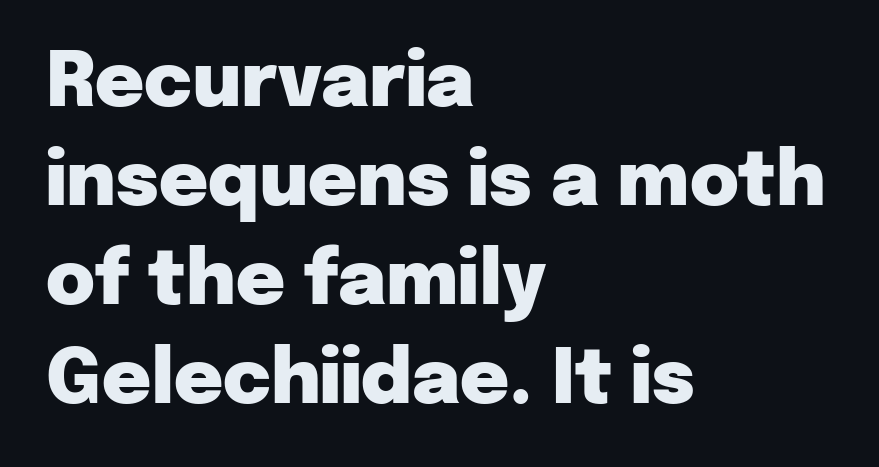
{"serif": "no", "italic": "no", "bold": "yes", "weight": "heavy", "width": "normal", "stroke_contrast": "low", "x_height": "medium", "monospaced": "no", "underline": "no", "align": "left", "line_spacing": "normal", "line_spacing_ratio": 1.32, "letter_spacing": "normal", "letter_spacing_em": 0.0, "glyph_px": 75}
